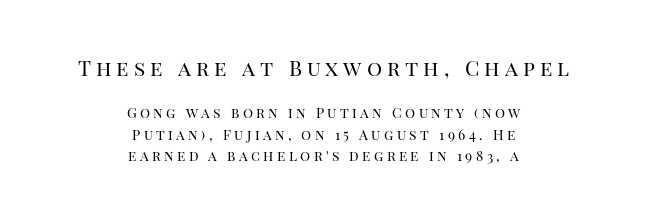
The image shows 21 px text type, upright; set centered, normal line spacing (1.54x), unusually wide letter spacing (+0.24 em), not underlined; the first (top) block is 1.5x larger.
